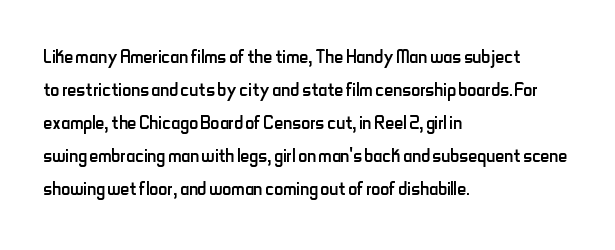
The image shows 25 px text type, upright; set left-aligned, normal line spacing (1.32x), normal letter spacing, not underlined.
